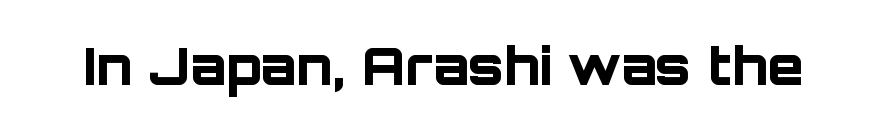
These lines carry a lot of weight — the face is fully bold. Note the varied advance widths — an 'i' is clearly narrower than an 'm'. A bare baseline throughout the passage. If you drew a line through each stem, it would be perfectly vertical. Nope, no serifs anywhere on these letters.
